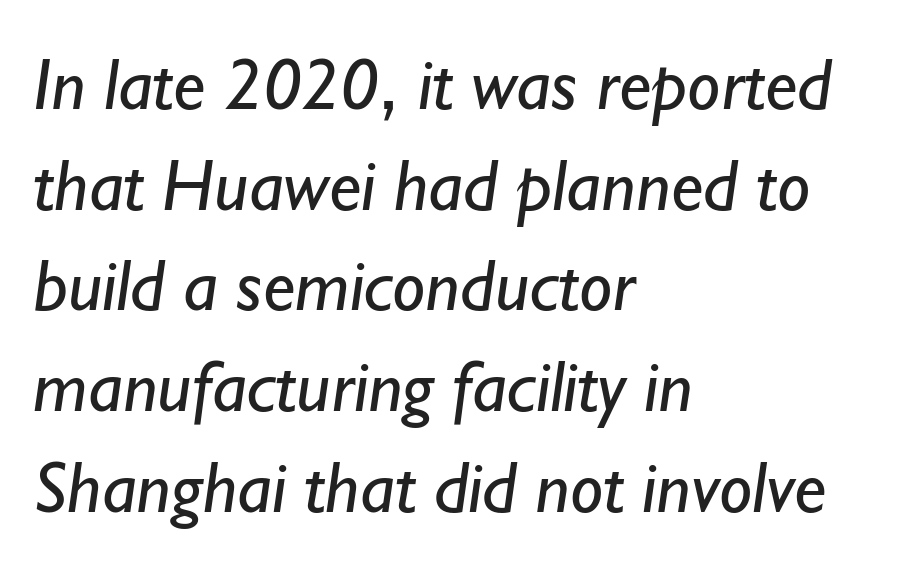
The image shows 74 px regular-weight sans-serif type; set left-aligned, normal line spacing (1.36x), normal letter spacing, not underlined; low stroke contrast and a small x-height.
